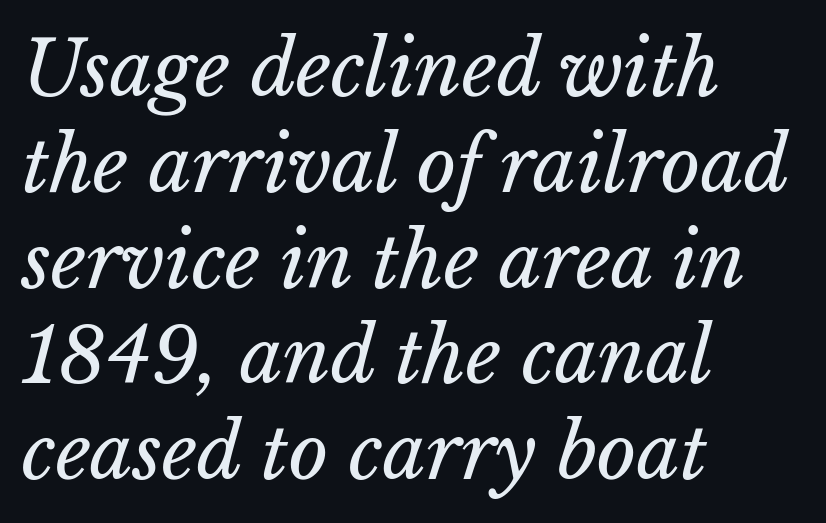
Q: Is the text bold? A: No.
Q: Is the text italic (slanted)? A: Yes, it leans right by about 15 degrees.
Q: Is the text underlined? A: No.
Q: How is the paragraph aligned? A: Left-aligned.
Q: Is the spacing between letters normal or unusually wide? A: Normal.
Q: Is the spacing between lines tight, normal or loose? A: Normal.
Q: Width (condensed, normal, or wide)? A: Normal.
Q: Stroke contrast? A: Low.
Q: x-height? A: Medium.
Q: Monospaced? A: No.
